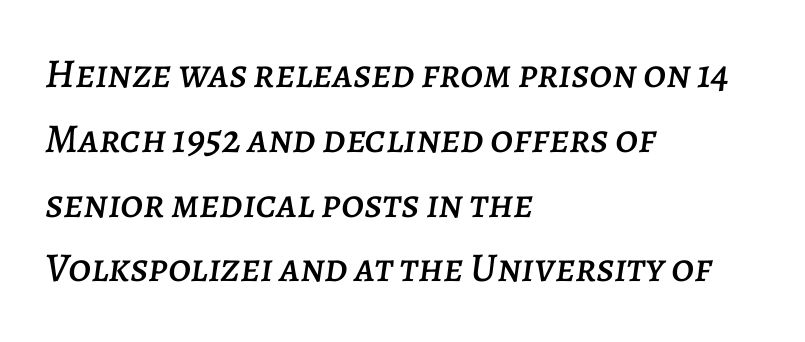
The image shows 41 px text type, italic (leaning right); set left-aligned, normal line spacing (1.58x), normal letter spacing, not underlined; low stroke contrast and a large x-height.
